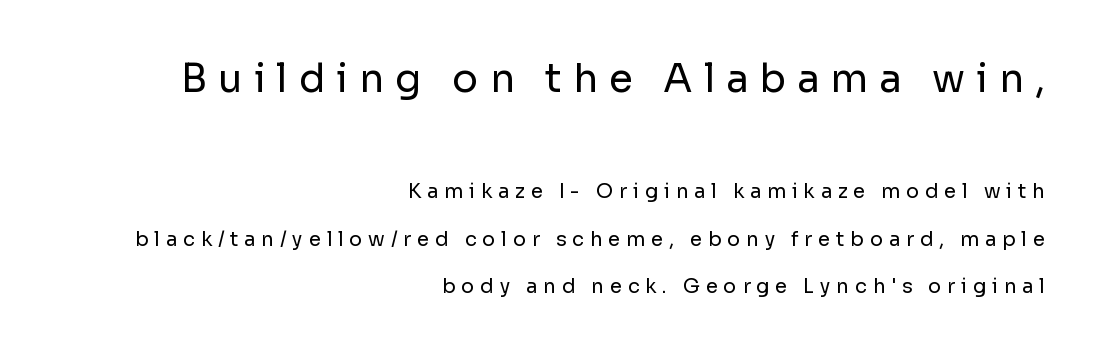
{"serif": "no", "italic": "no", "bold": "no", "weight": "regular", "width": "normal", "stroke_contrast": "low", "x_height": "medium", "monospaced": "no", "underline": "no", "align": "right", "line_spacing": "loose", "line_spacing_ratio": 2.38, "letter_spacing": "wide", "letter_spacing_em": 0.28, "larger_block": "first", "size_ratio": 1.95, "glyph_px": 39}
